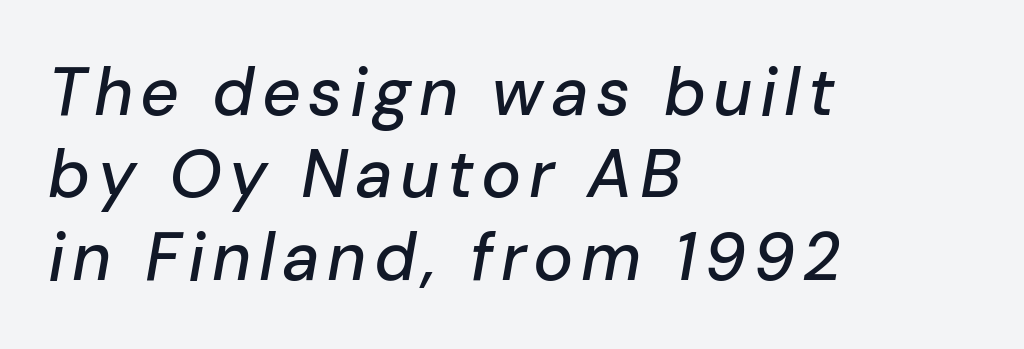
Q: Is the text italic (slanted)? A: Yes, it leans right by about 10 degrees.
Q: Is the text underlined? A: No.
Q: How is the paragraph aligned? A: Left-aligned.
Q: Width (condensed, normal, or wide)? A: Normal.
Q: Stroke contrast? A: Low.
Q: x-height? A: Medium.
Q: Monospaced? A: No.
